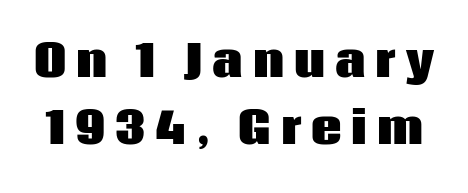
{"serif": "no", "italic": "no", "bold": "yes", "weight": "heavy", "width": "normal", "stroke_contrast": "low", "x_height": "large", "monospaced": "no", "underline": "no", "line_spacing": "normal", "line_spacing_ratio": 1.55, "letter_spacing": "wide", "letter_spacing_em": 0.23, "glyph_px": 43}
